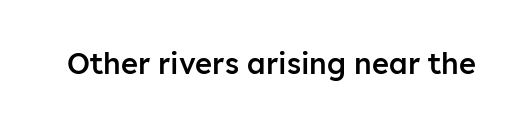
{"serif": "no", "italic": "no", "bold": "semi", "weight": "semibold", "width": "normal", "stroke_contrast": "low", "x_height": "medium", "monospaced": "no", "underline": "no", "letter_spacing": "normal", "letter_spacing_em": 0.0, "glyph_px": 29}
